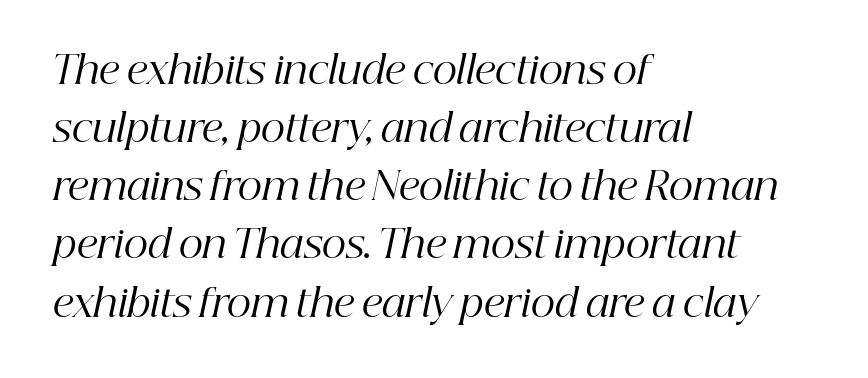
Letters have the restrained weight of plain body copy at most. Leading: standard. What stands out about the letter spacing? Nothing — it is the standard amount. Does the lettering tilt? It does — this is italic. Underlining? Definitely not there.
